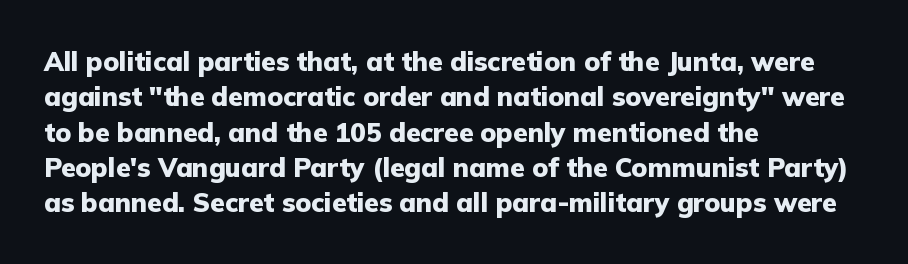
Normally led — the rows are evenly, conventionally spaced. A roman cut, with each character standing at attention. The gaps between neighbouring characters are ordinary and unremarkable. The words here are not underlined. Left-aligned paragraph, ragged on the right. The typesetting leans heavy: a genuine bold.
